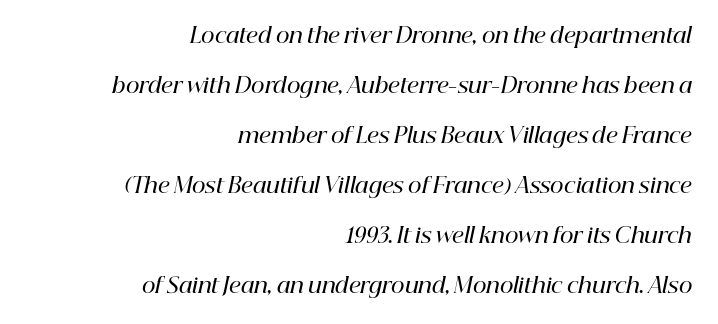
{"italic": "yes", "lean": "right", "slant_degrees": 12, "bold": "semi", "underline": "no", "align": "right", "line_spacing": "loose", "line_spacing_ratio": 2.38, "letter_spacing": "normal", "letter_spacing_em": 0.0, "glyph_px": 21}
